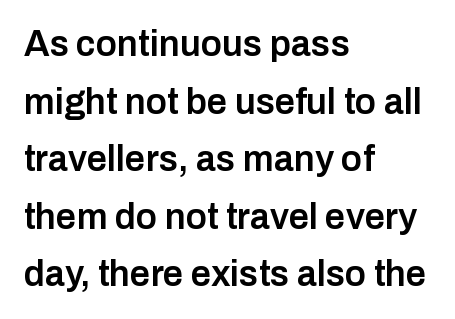
{"serif": "no", "italic": "no", "bold": "semi", "weight": "semibold", "width": "normal", "stroke_contrast": "low", "x_height": "medium", "monospaced": "no", "underline": "no", "align": "left", "line_spacing": "normal", "line_spacing_ratio": 1.6, "letter_spacing": "normal", "letter_spacing_em": 0.0, "glyph_px": 36}
